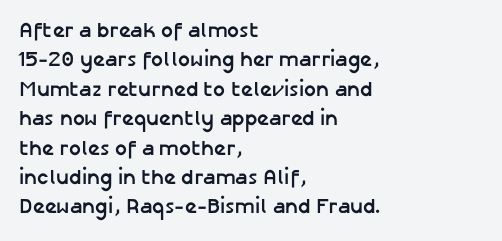
{"italic": "no", "bold": "yes", "underline": "no", "align": "left", "line_spacing": "normal", "line_spacing_ratio": 1.4, "letter_spacing": "normal", "letter_spacing_em": 0.0, "glyph_px": 21}
